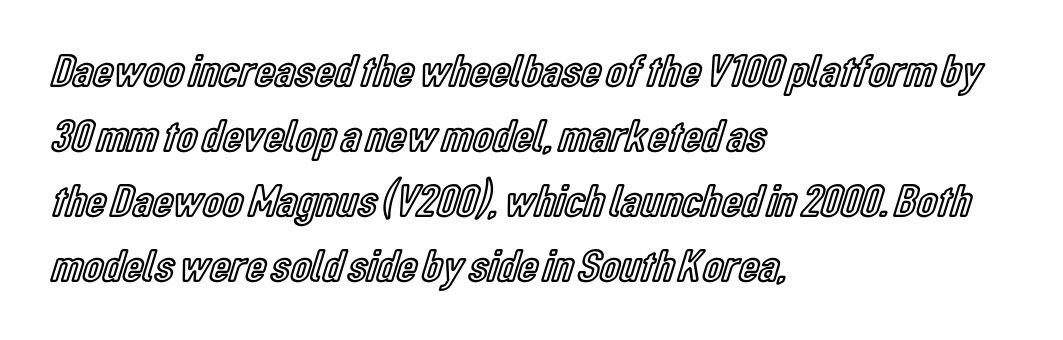
{"width": "condensed", "x_height": "medium", "monospaced": "no", "underline": "no", "align": "left", "line_spacing": "normal", "line_spacing_ratio": 1.41, "letter_spacing": "normal", "letter_spacing_em": 0.0, "glyph_px": 46}
